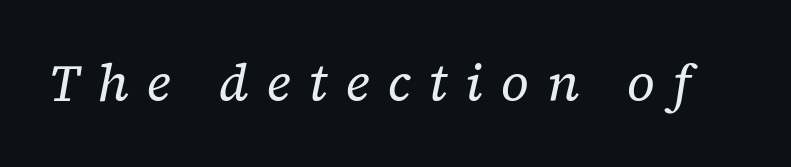
The face used here is proportionally spaced, like ordinary book or web type. Are there feet on the stems? There are — it's a serif. No word sits above an underline. Compared with a typical body face, this is equally light or lighter still. Glyph-to-glyph distance is far greater than everyday printed text.
